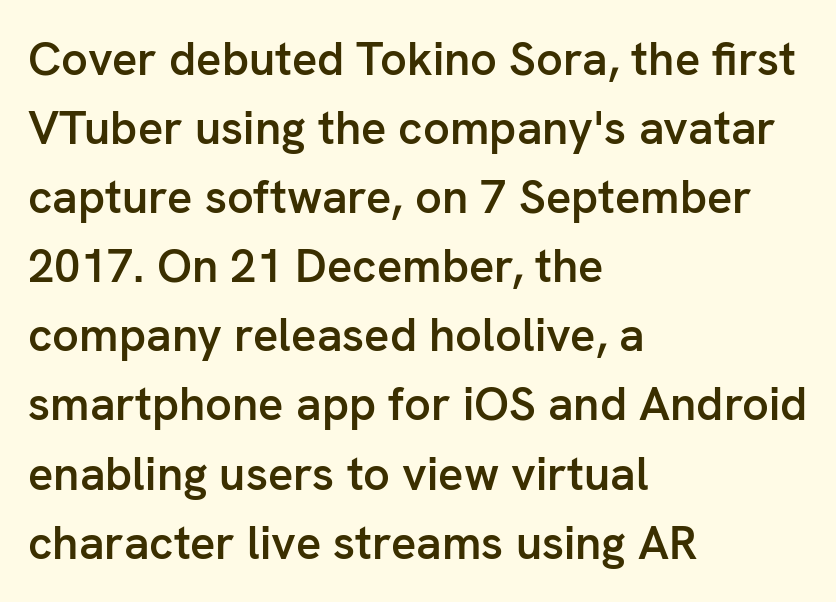
{"serif": "no", "italic": "no", "bold": "semi", "weight": "semibold", "width": "normal", "stroke_contrast": "low", "x_height": "medium", "monospaced": "no", "underline": "no", "align": "left", "line_spacing": "normal", "line_spacing_ratio": 1.47, "letter_spacing": "normal", "letter_spacing_em": 0.0, "glyph_px": 47}
